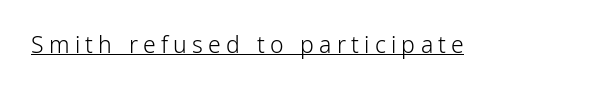
{"italic": "no", "bold": "no", "underline": "yes", "letter_spacing": "wide", "letter_spacing_em": 0.23, "glyph_px": 23}
